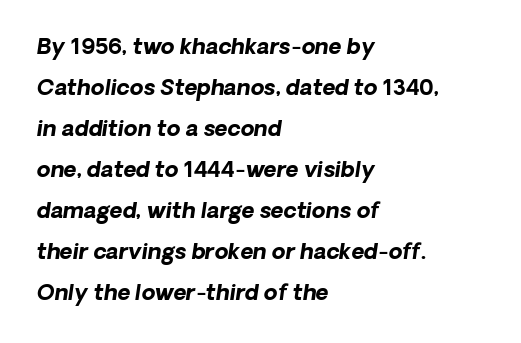
{"bold": "yes", "underline": "no", "align": "left", "line_spacing_ratio": 1.86, "letter_spacing": "normal", "letter_spacing_em": 0.0, "glyph_px": 22}
